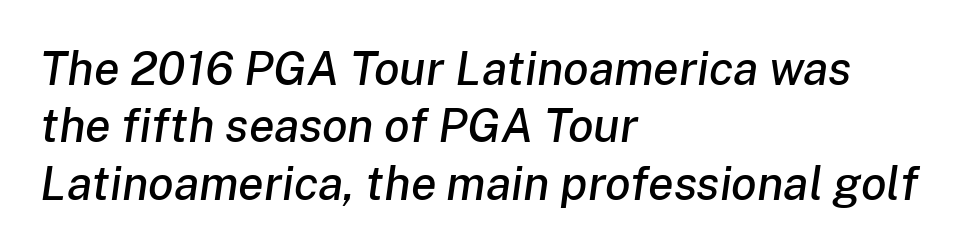
{"italic": "yes", "lean": "right", "slant_degrees": 8, "width": "normal", "stroke_contrast": "low", "x_height": "medium", "monospaced": "no", "underline": "no", "align": "left", "line_spacing_ratio": 1.22, "letter_spacing": "normal", "letter_spacing_em": 0.0, "glyph_px": 47}
